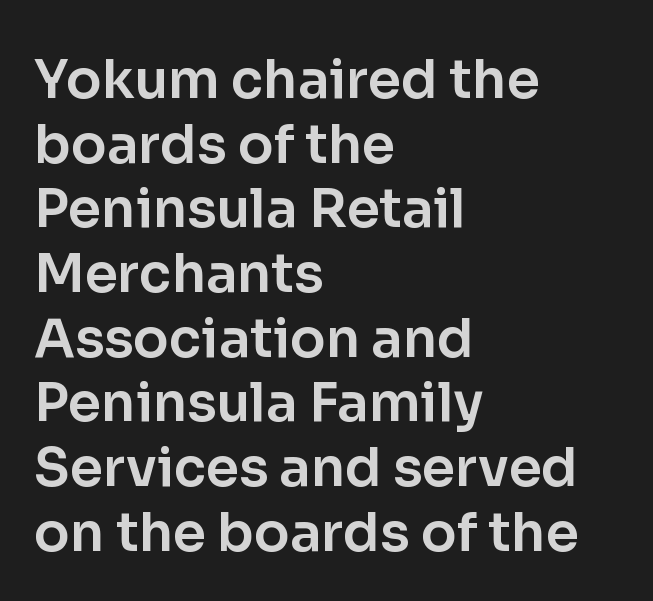
{"serif": "no", "italic": "no", "width": "normal", "stroke_contrast": "low", "x_height": "medium", "monospaced": "no", "underline": "no", "align": "left", "line_spacing_ratio": 1.22, "letter_spacing": "normal", "letter_spacing_em": 0.0, "glyph_px": 53}
